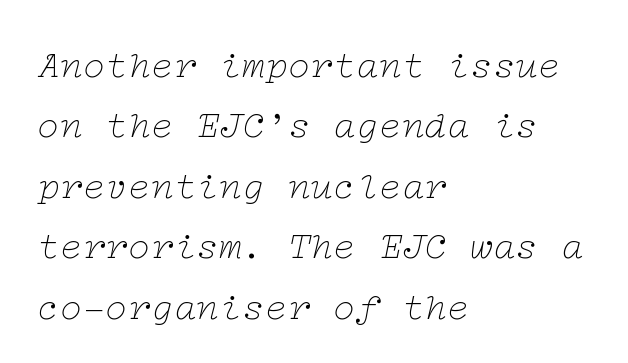
These lines are composed in type with serifs. The space beneath each line is pristine and unruled. In terms of leading, this rendering sits right in the middle. No extra ink here — the face is not bold.
